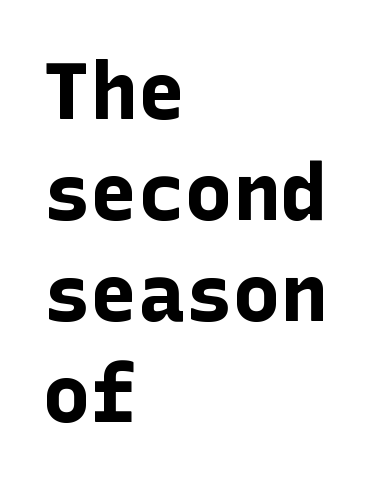
The image shows 79 px bold sans-serif type, upright; set left-aligned, normal line spacing (1.28x), normal letter spacing, not underlined; low stroke contrast and a medium x-height.
